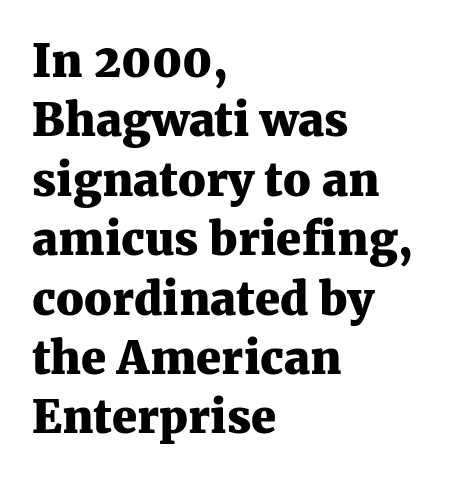
The image shows 45 px heavy serif type, upright; set left-aligned, normal line spacing (1.32x), normal letter spacing, not underlined; medium stroke contrast and a medium x-height.
